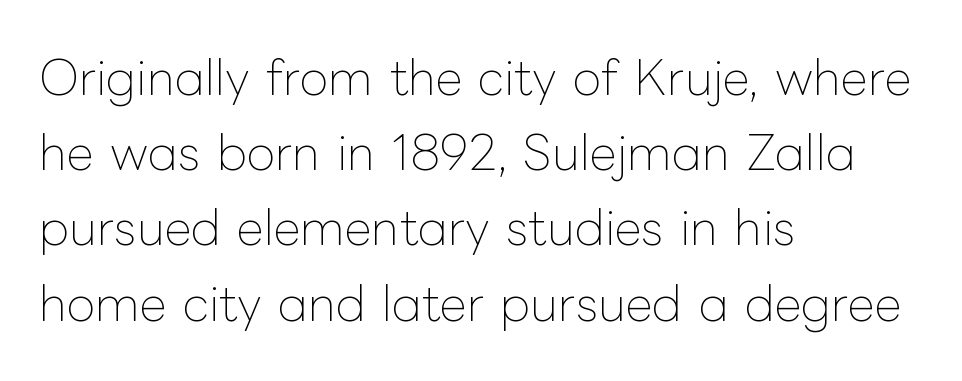
{"italic": "no", "bold": "no", "weight": "thin", "width": "normal", "stroke_contrast": "low", "x_height": "medium", "monospaced": "no", "underline": "no", "align": "left", "line_spacing": "normal", "line_spacing_ratio": 1.6, "letter_spacing": "normal", "letter_spacing_em": 0.0, "glyph_px": 47}
